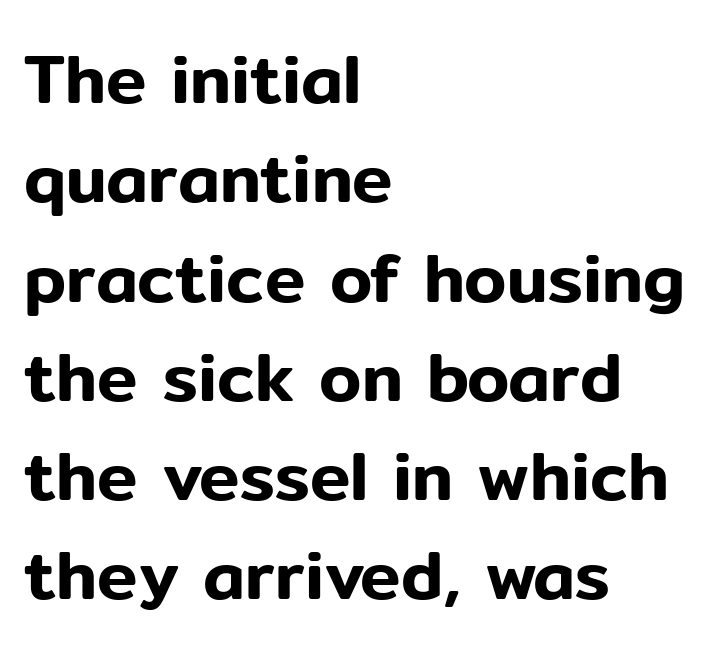
The image shows 68 px sans-serif type, upright; set left-aligned, normal line spacing (1.46x), normal letter spacing, not underlined; low stroke contrast and a medium x-height.
